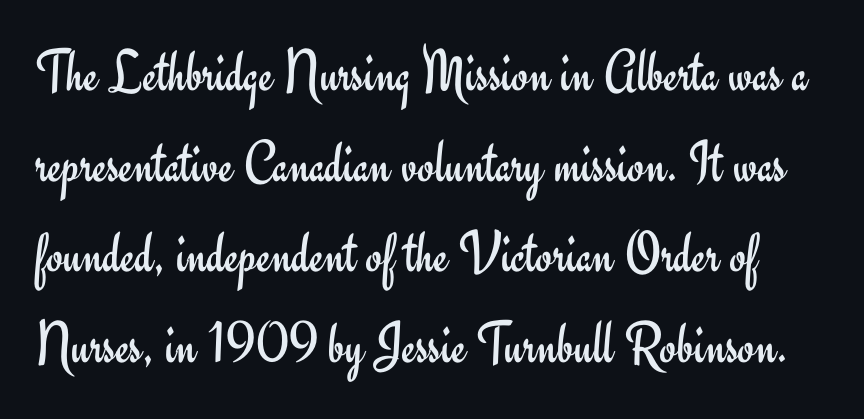
The image shows 60 px regular-weight sans-serif type; set normal line spacing (1.51x), normal letter spacing, not underlined; low stroke contrast and a small x-height.
